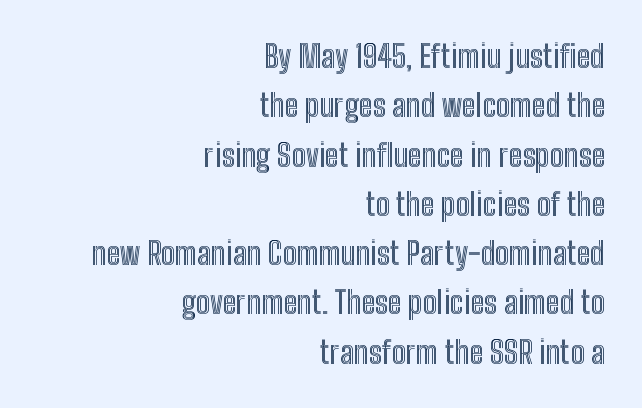
{"italic": "no", "width": "condensed", "x_height": "medium", "monospaced": "no", "underline": "no", "align": "right", "line_spacing": "normal", "line_spacing_ratio": 1.59, "letter_spacing": "normal", "letter_spacing_em": 0.0, "glyph_px": 31}
